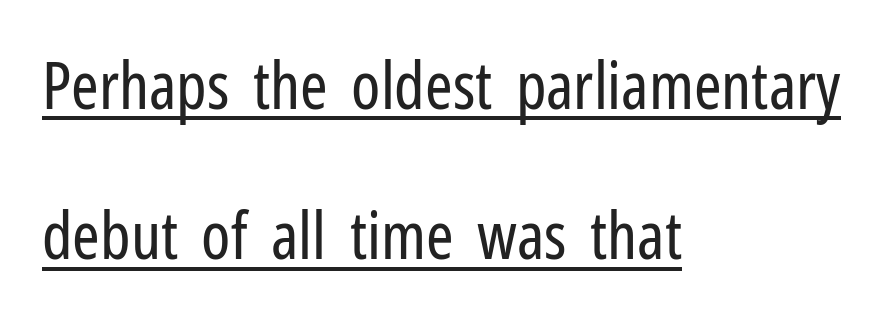
Q: Is the text bold? A: No.
Q: Is the text italic (slanted)? A: No, it is upright.
Q: Is the typeface a serif or a sans-serif typeface? A: Sans-serif.
Q: Is the text underlined? A: Yes.
Q: How is the paragraph aligned? A: Left-aligned.
Q: Is the spacing between letters normal or unusually wide? A: Normal.
Q: Is the spacing between lines tight, normal or loose? A: Loose.
Q: Width (condensed, normal, or wide)? A: Condensed.
Q: Stroke contrast? A: Low.
Q: x-height? A: Medium.
Q: Monospaced? A: No.
